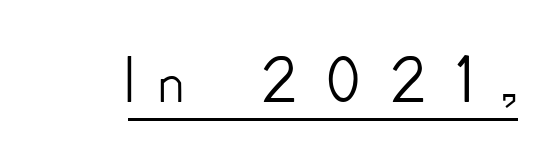
Q: Is the text bold? A: No.
Q: Is the text italic (slanted)? A: No, it is upright.
Q: Is the typeface a serif or a sans-serif typeface? A: Sans-serif.
Q: Is the text underlined? A: Yes.
Q: Is the spacing between letters normal or unusually wide? A: Unusually wide.
Q: Width (condensed, normal, or wide)? A: Condensed.
Q: Stroke contrast? A: Low.
Q: x-height? A: Small.
Q: Monospaced? A: No.
